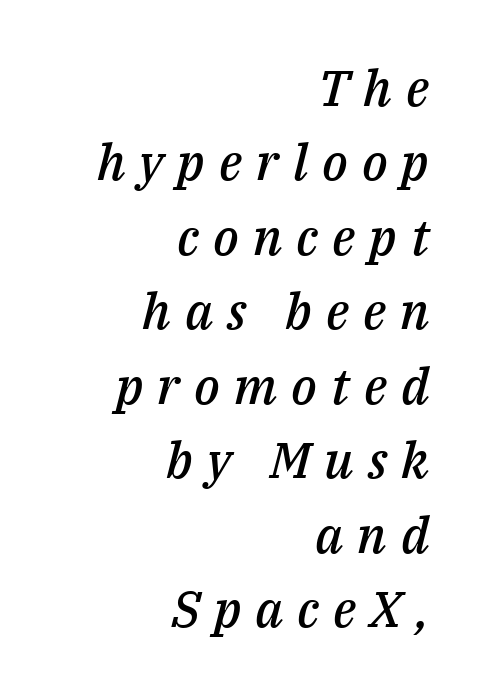
{"italic": "yes", "lean": "right", "slant_degrees": 14, "bold": "semi", "weight": "semibold", "width": "normal", "stroke_contrast": "medium", "x_height": "medium", "monospaced": "no", "underline": "no", "align": "right", "line_spacing": "normal", "line_spacing_ratio": 1.49, "letter_spacing": "wide", "letter_spacing_em": 0.28, "glyph_px": 50}
